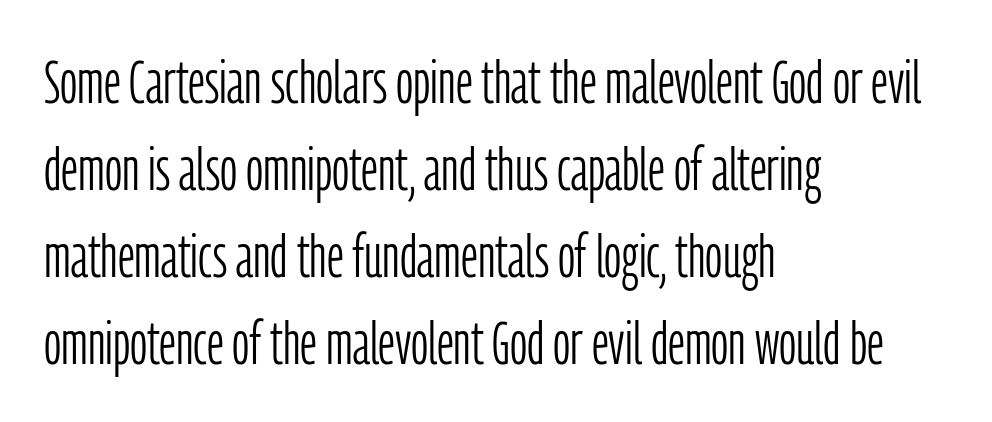
Q: Is the text bold? A: No.
Q: Is the text italic (slanted)? A: No, it is upright.
Q: Is the typeface a serif or a sans-serif typeface? A: Sans-serif.
Q: Is the text underlined? A: No.
Q: How is the paragraph aligned? A: Left-aligned.
Q: Is the spacing between letters normal or unusually wide? A: Normal.
Q: Is the spacing between lines tight, normal or loose? A: Normal.
Q: Width (condensed, normal, or wide)? A: Condensed.
Q: Stroke contrast? A: Low.
Q: x-height? A: Medium.
Q: Monospaced? A: No.
